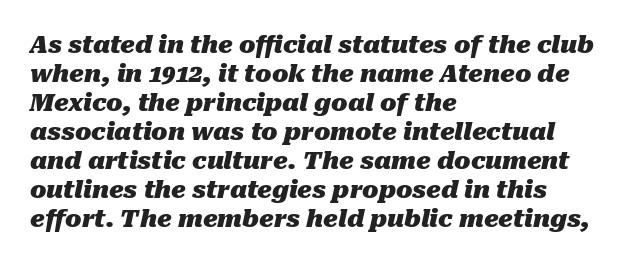
The image shows 24 px bold type, italic (leaning right); set left-aligned, line spacing 1.21x, normal letter spacing, not underlined.
